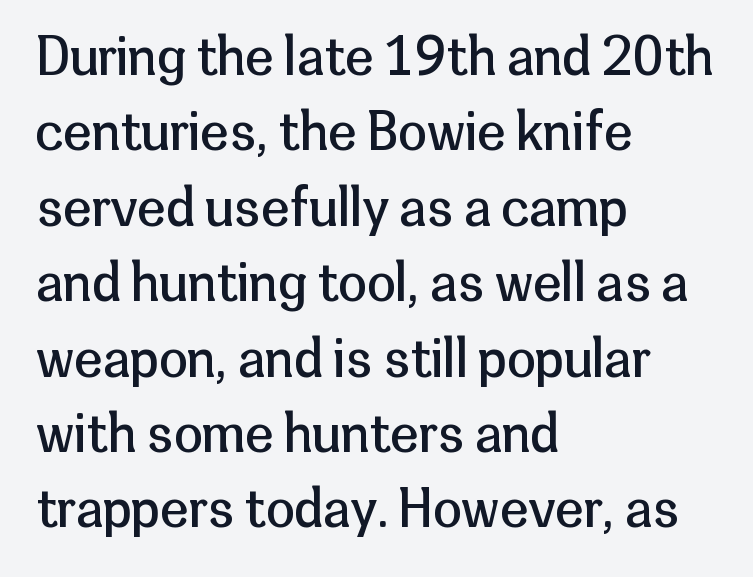
Bare-footed words on every line. The face used here is a sans, in the tradition of grotesques and geometrics. Casual observation: everything's shoved over to the left. Nope, not italic — everything's standing straight. Letter spacing: default.
